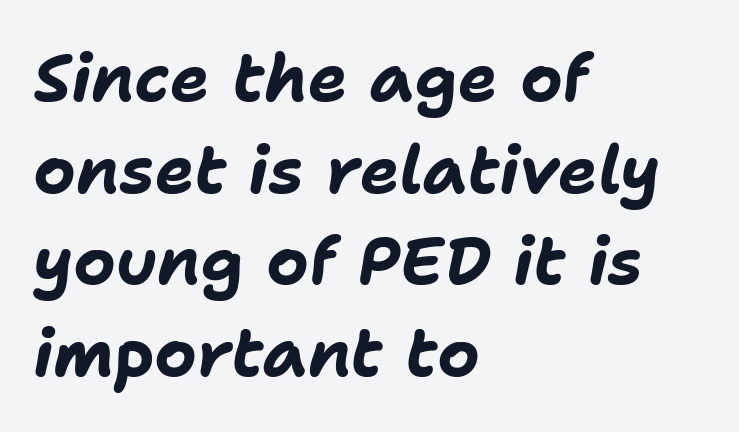
{"italic": "yes", "lean": "right", "slant_degrees": 11, "bold": "yes", "weight": "bold", "width": "normal", "stroke_contrast": "low", "x_height": "medium", "monospaced": "no", "underline": "no", "align": "left", "line_spacing": "normal", "line_spacing_ratio": 1.39, "letter_spacing": "normal", "letter_spacing_em": 0.0, "glyph_px": 66}
